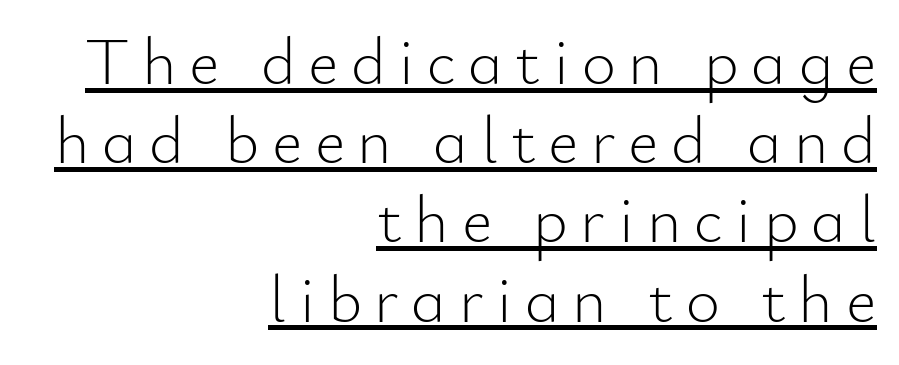
The typesetting does not lean heavy: it is not bold. The paragraph shown leans on its right margin. Style check: upright. A typographer would call this underscored text.
